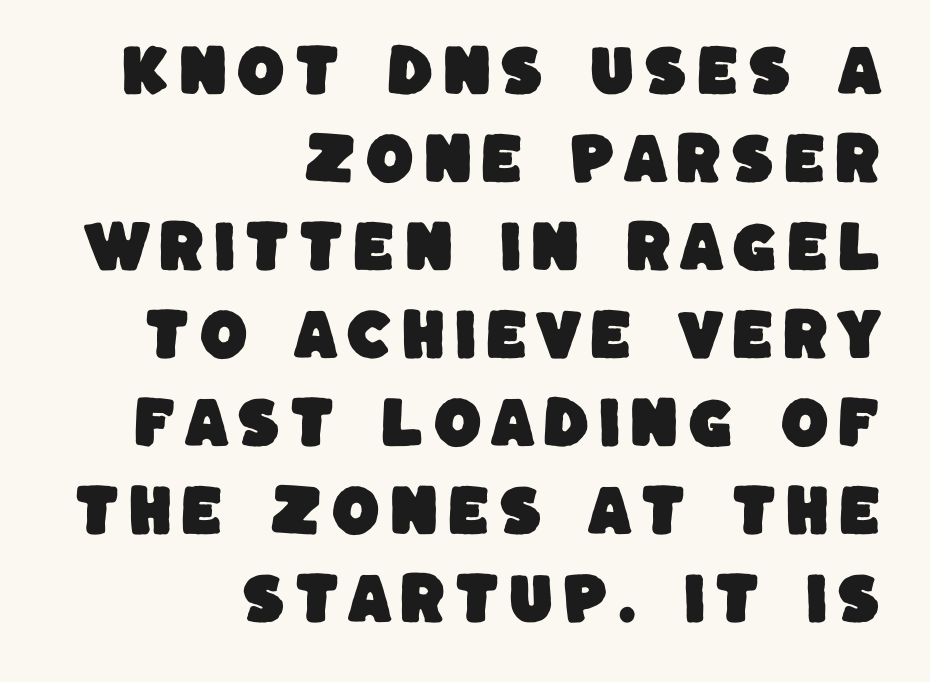
The rendering uses a moderate line-height, typical for paragraphs. A bare baseline throughout the passage. The passage shown is typed in a proportional face where columns would drift. These lines stack with their right ends in a neat column. Serif or sans? Sans — the stroke terminals are bare.
